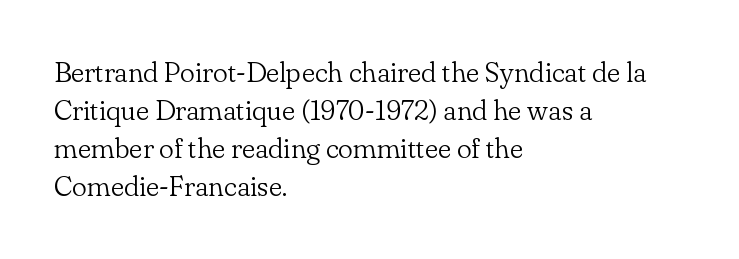
Italic: no, the glyphs are upright roman. A student would call this left alignment; a typographer would say flush left, rag right. Is this a heavy cut? Hardly; it is regular or lighter. Rows of type keep a routine distance in the vertical direction.
